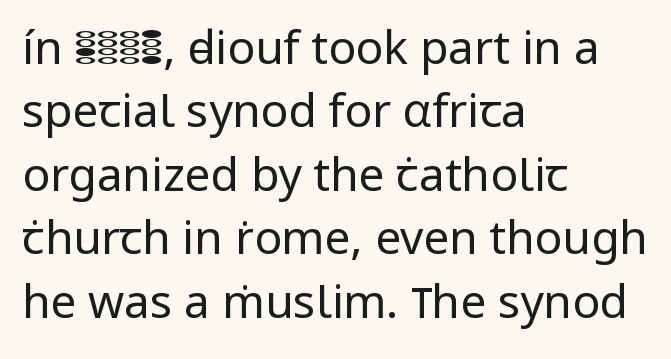
Each letter's strokes conclude bluntly, with no projecting serifs. Weight: regular or lighter. The foot of each line stays bare and open. Spacing verdict: proportional, widths tailored to each character. The lines in this sample share a left origin and differ only in where they stop.
